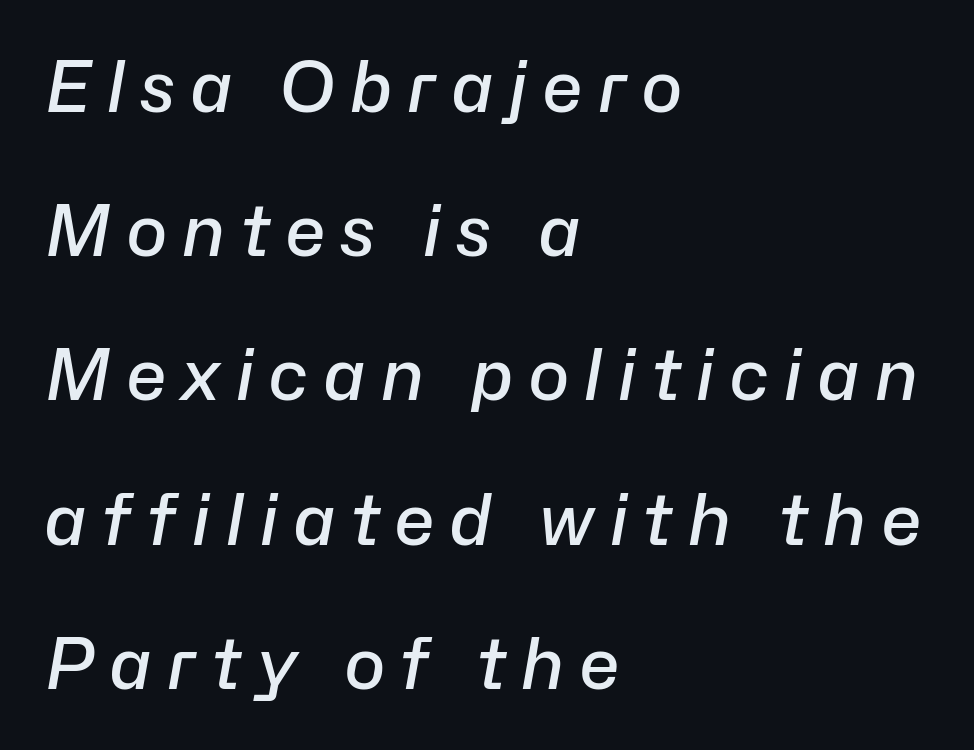
{"italic": "yes", "lean": "right", "slant_degrees": 10, "bold": "semi", "weight": "semibold", "width": "normal", "stroke_contrast": "low", "x_height": "medium", "monospaced": "no", "underline": "no", "align": "left", "line_spacing": "loose", "line_spacing_ratio": 2.06, "letter_spacing": "wide", "letter_spacing_em": 0.2, "glyph_px": 70}
